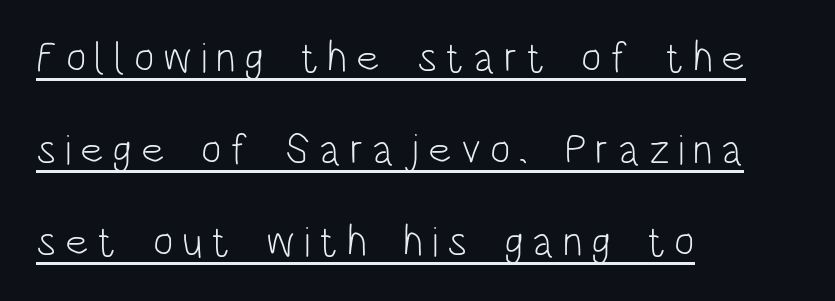
Q: Is the text bold? A: No.
Q: Is the text italic (slanted)? A: No, it is upright.
Q: Is the typeface a serif or a sans-serif typeface? A: Sans-serif.
Q: Is the text underlined? A: Yes.
Q: How is the paragraph aligned? A: Left-aligned.
Q: Is the spacing between letters normal or unusually wide? A: Unusually wide.
Q: Is the spacing between lines tight, normal or loose? A: Loose.
Q: Width (condensed, normal, or wide)? A: Condensed.
Q: Stroke contrast? A: Low.
Q: x-height? A: Large.
Q: Monospaced? A: No.
